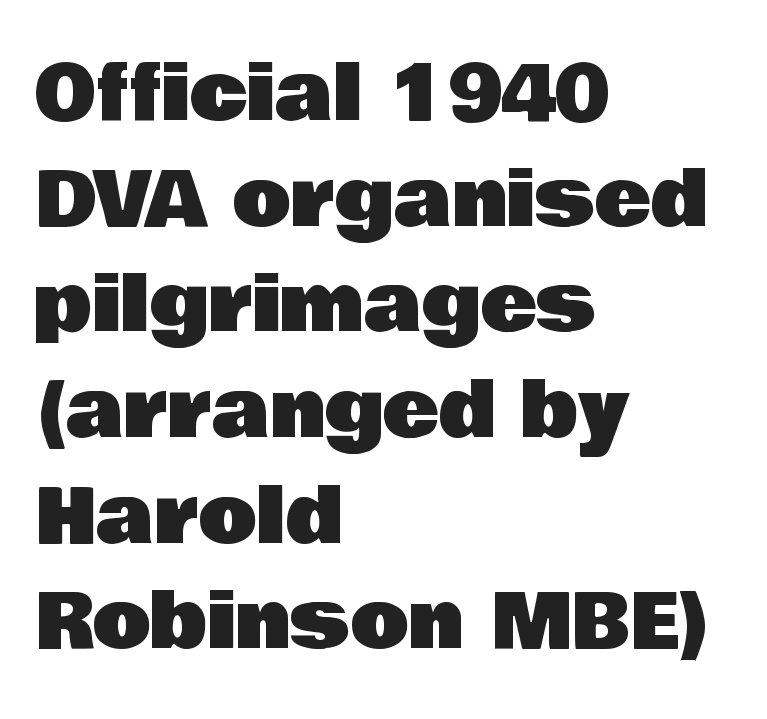
{"serif": "no", "italic": "no", "width": "normal", "stroke_contrast": "low", "x_height": "large", "monospaced": "no", "underline": "no", "align": "left", "line_spacing": "normal", "line_spacing_ratio": 1.39, "letter_spacing": "normal", "letter_spacing_em": 0.0, "glyph_px": 76}
